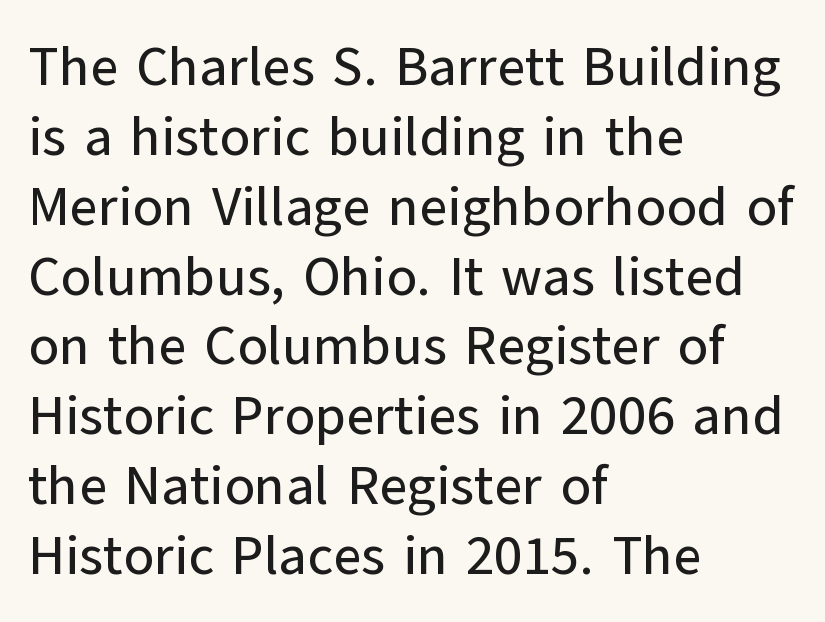
The image shows 55 px sans-serif type, upright; set left-aligned, normal line spacing (1.27x), normal letter spacing, not underlined; low stroke contrast and a medium x-height.
